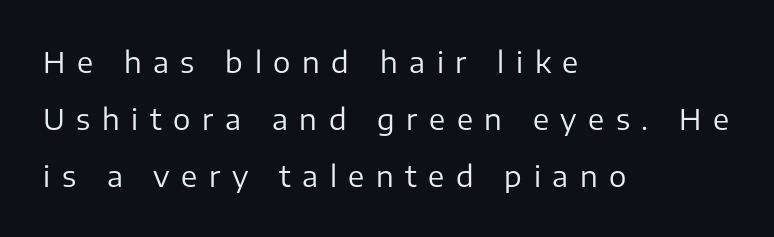
Q: Is the text bold? A: No.
Q: Is the text italic (slanted)? A: No, it is upright.
Q: Is the typeface a serif or a sans-serif typeface? A: Sans-serif.
Q: Is the text underlined? A: No.
Q: How is the paragraph aligned? A: Left-aligned.
Q: Is the spacing between letters normal or unusually wide? A: Unusually wide.
Q: Is the spacing between lines tight, normal or loose? A: Loose.
Q: Width (condensed, normal, or wide)? A: Normal.
Q: Stroke contrast? A: Low.
Q: x-height? A: Medium.
Q: Monospaced? A: No.
